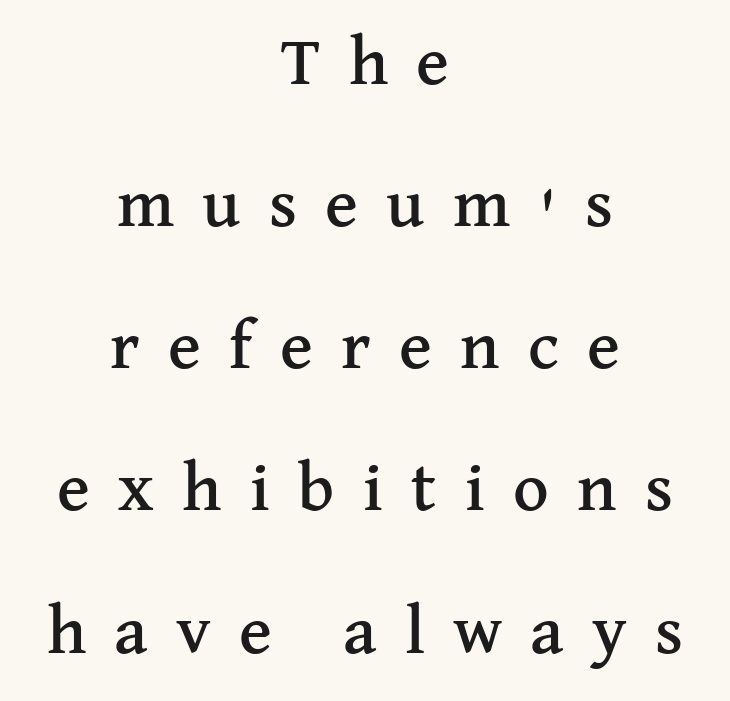
Q: Is the text italic (slanted)? A: No, it is upright.
Q: Is the typeface a serif or a sans-serif typeface? A: Serif.
Q: Is the text underlined? A: No.
Q: How is the paragraph aligned? A: Centered.
Q: Is the spacing between letters normal or unusually wide? A: Unusually wide.
Q: Is the spacing between lines tight, normal or loose? A: Loose.
Q: Width (condensed, normal, or wide)? A: Normal.
Q: Stroke contrast? A: Medium.
Q: x-height? A: Medium.
Q: Monospaced? A: No.
